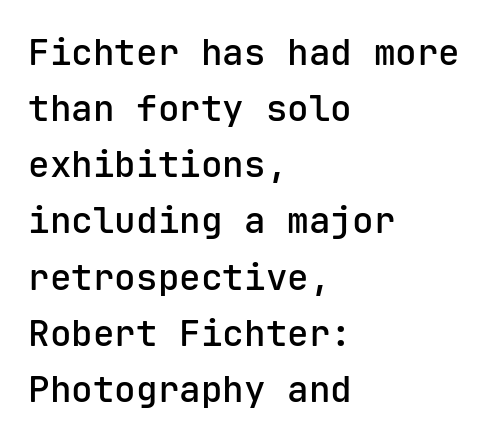
The characters look somewhat weighty, a semibold short of true bold. Here the designer chose a console-style face with uniform glyph widths. Left-aligned paragraph, ragged on the right. The characters display no serif detailing; their extremities are plain.
